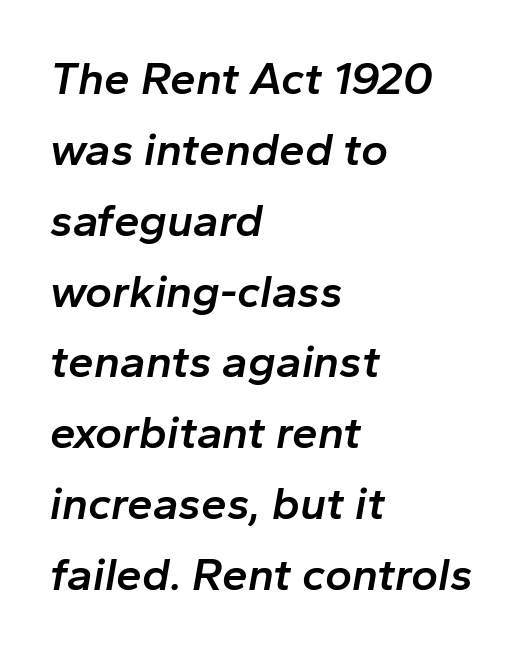
The image shows 46 px semibold type, italic (leaning right); set left-aligned, normal line spacing (1.54x), normal letter spacing, not underlined; low stroke contrast and a medium x-height.
